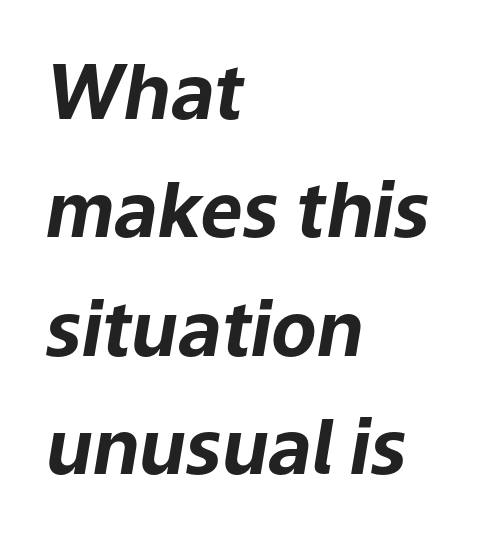
The image shows 75 px bold type, italic (leaning right); set left-aligned, normal line spacing (1.58x), normal letter spacing, not underlined; low stroke contrast and a medium x-height.
